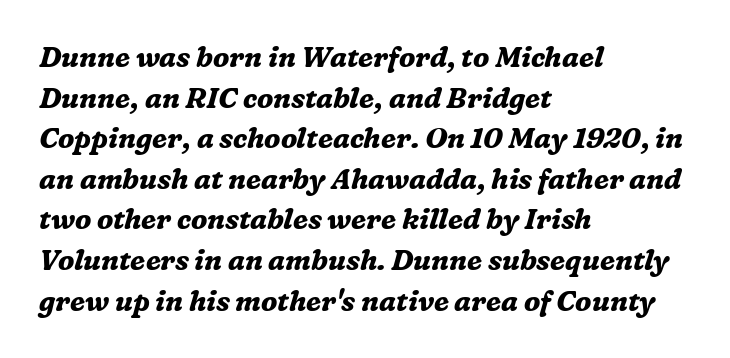
The image shows 28 px bold serif type, italic (leaning right); set left-aligned, normal line spacing (1.45x), normal letter spacing, not underlined; medium stroke contrast and a medium x-height.
